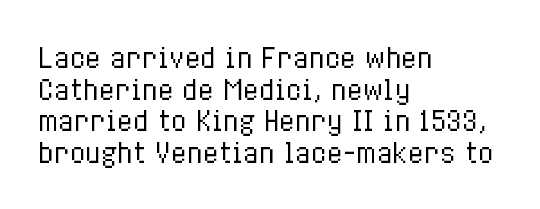
{"italic": "no", "bold": "no", "underline": "no", "align": "left", "line_spacing_ratio": 1.22, "letter_spacing": "normal", "letter_spacing_em": 0.0, "glyph_px": 26}
